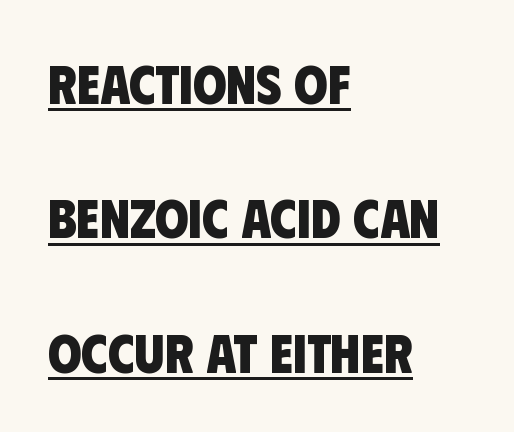
Q: Is the text bold? A: Yes.
Q: Is the typeface a serif or a sans-serif typeface? A: Sans-serif.
Q: Is the text underlined? A: Yes.
Q: How is the paragraph aligned? A: Left-aligned.
Q: Is the spacing between letters normal or unusually wide? A: Normal.
Q: Is the spacing between lines tight, normal or loose? A: Loose.
Q: Width (condensed, normal, or wide)? A: Condensed.
Q: Stroke contrast? A: Low.
Q: x-height? A: Large.
Q: Monospaced? A: No.
